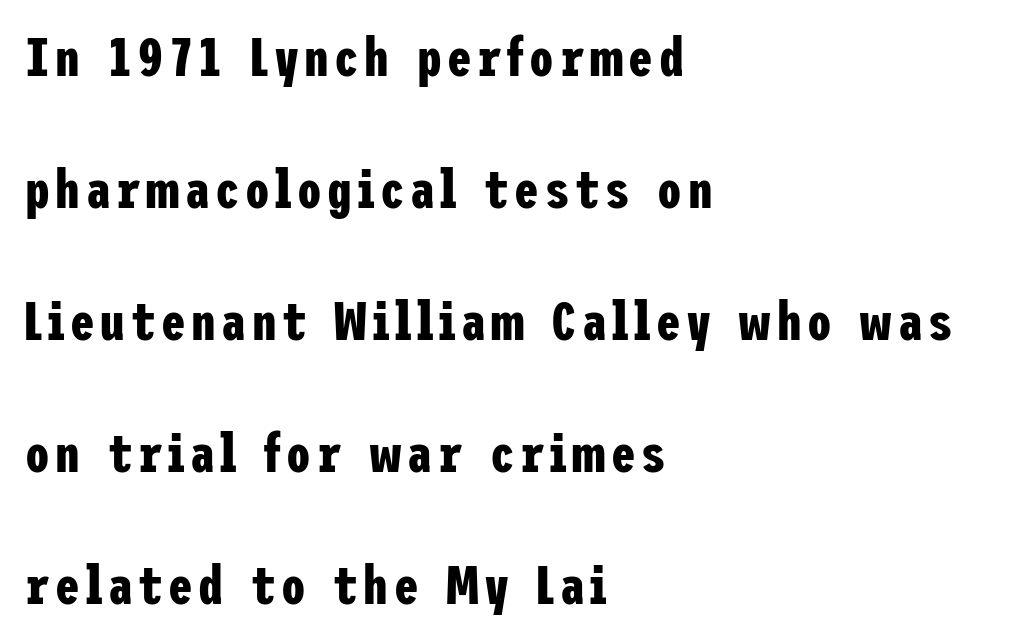
The image shows 55 px bold, condensed sans-serif type, upright; set left-aligned, loose line spacing (2.4x), not underlined; low stroke contrast and a medium x-height.
